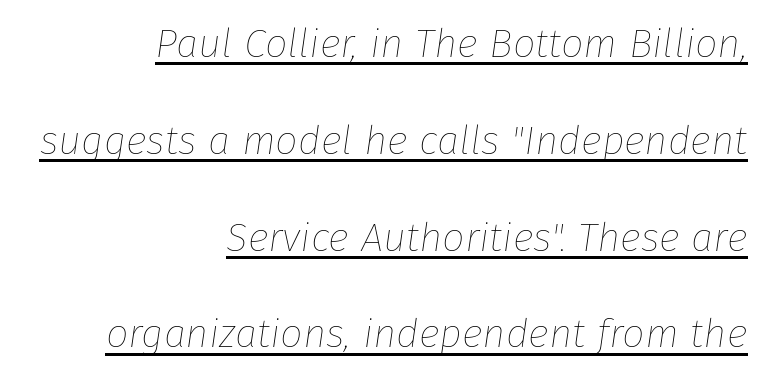
Q: Is the text bold? A: No.
Q: Is the text italic (slanted)? A: Yes, it leans right by about 8 degrees.
Q: Is the text underlined? A: Yes.
Q: How is the paragraph aligned? A: Right-aligned.
Q: Is the spacing between letters normal or unusually wide? A: Normal.
Q: Is the spacing between lines tight, normal or loose? A: Loose.
Q: Width (condensed, normal, or wide)? A: Normal.
Q: Stroke contrast? A: Low.
Q: x-height? A: Medium.
Q: Monospaced? A: No.
